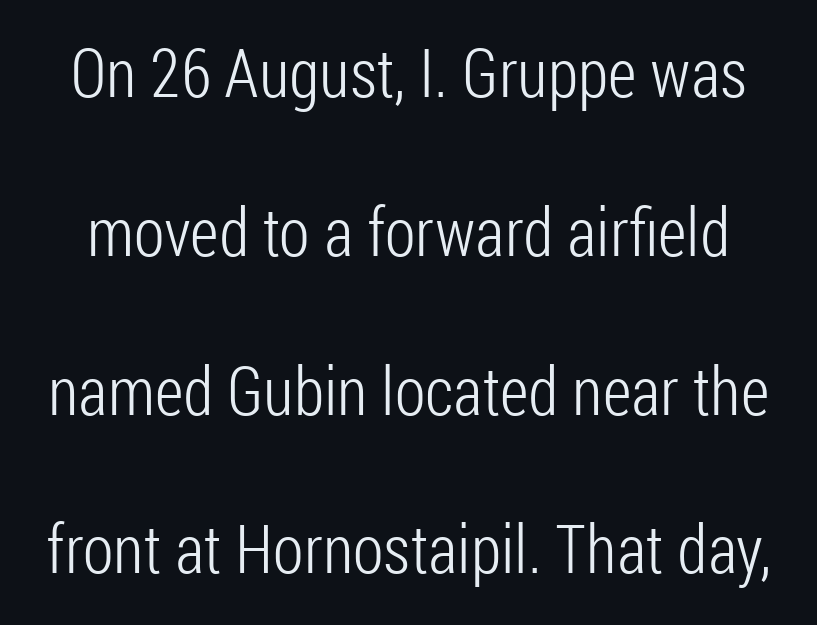
Q: Is the text bold? A: No.
Q: Is the text italic (slanted)? A: No, it is upright.
Q: Is the typeface a serif or a sans-serif typeface? A: Sans-serif.
Q: Is the text underlined? A: No.
Q: Is the spacing between letters normal or unusually wide? A: Normal.
Q: Is the spacing between lines tight, normal or loose? A: Loose.
Q: Width (condensed, normal, or wide)? A: Condensed.
Q: Stroke contrast? A: Low.
Q: x-height? A: Medium.
Q: Monospaced? A: No.
